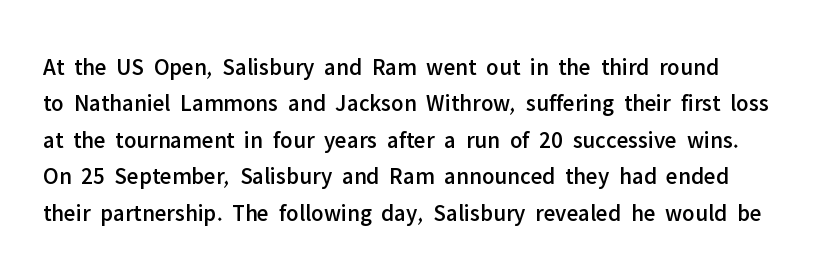
Q: Is the text italic (slanted)? A: No, it is upright.
Q: Is the text underlined? A: No.
Q: Is the spacing between letters normal or unusually wide? A: Normal.
Q: Is the spacing between lines tight, normal or loose? A: Normal.
